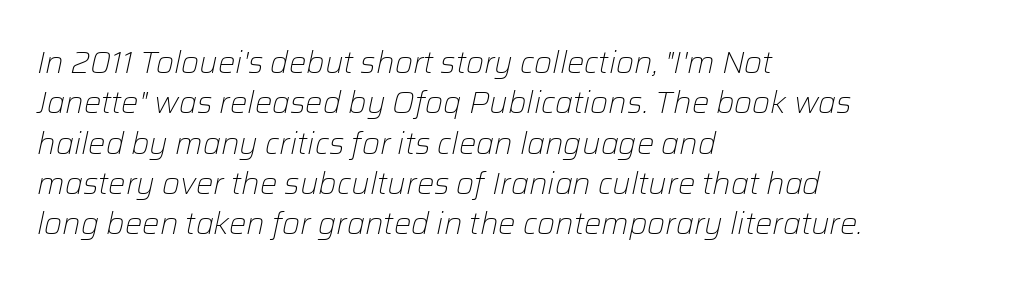
{"italic": "yes", "lean": "right", "slant_degrees": 12, "bold": "no", "weight": "light", "width": "normal", "stroke_contrast": "low", "x_height": "medium", "monospaced": "no", "underline": "no", "align": "left", "line_spacing": "normal", "line_spacing_ratio": 1.3, "letter_spacing": "normal", "letter_spacing_em": 0.0, "glyph_px": 31}
